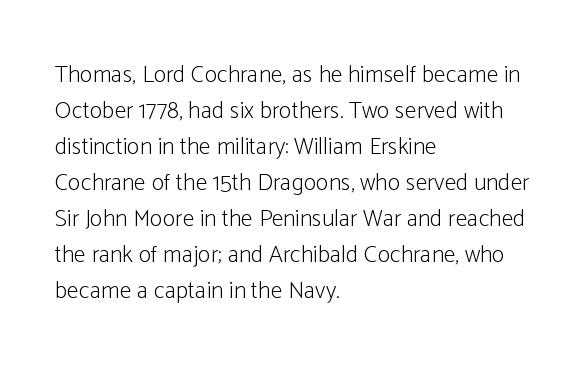
{"italic": "no", "bold": "no", "underline": "no", "align": "left", "line_spacing": "normal", "line_spacing_ratio": 1.5, "letter_spacing": "normal", "letter_spacing_em": 0.0, "glyph_px": 24}
